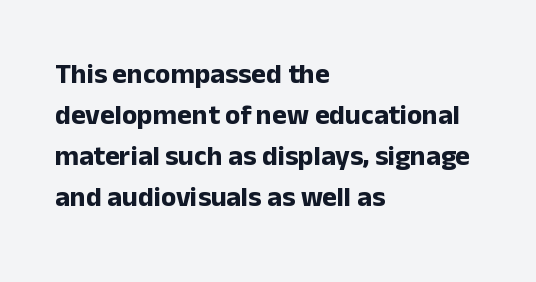
Serifs: no, the terminals of the letterforms are clean. Thick stems and heavy bowls — unmistakably bold. Italic? Not at all — the glyphs are vertical. Words appear dense and cohesive because spacing is normal. Underlining? Definitely not there.
